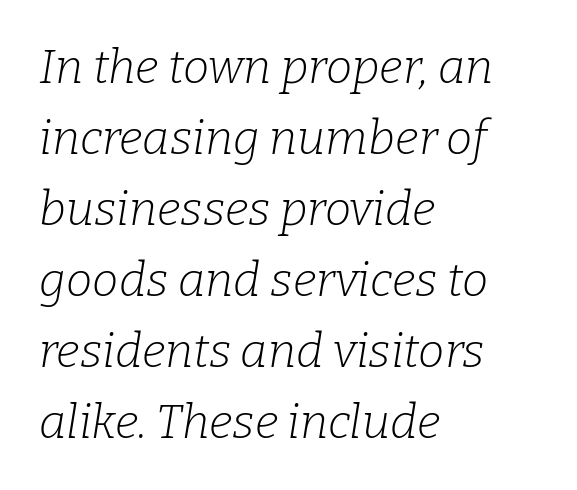
Q: Is the text bold? A: No.
Q: Is the text italic (slanted)? A: Yes, it leans right by about 9 degrees.
Q: Is the typeface a serif or a sans-serif typeface? A: Serif.
Q: Is the text underlined? A: No.
Q: How is the paragraph aligned? A: Left-aligned.
Q: Is the spacing between letters normal or unusually wide? A: Normal.
Q: Is the spacing between lines tight, normal or loose? A: Normal.
Q: Width (condensed, normal, or wide)? A: Normal.
Q: Stroke contrast? A: Low.
Q: x-height? A: Medium.
Q: Monospaced? A: No.
